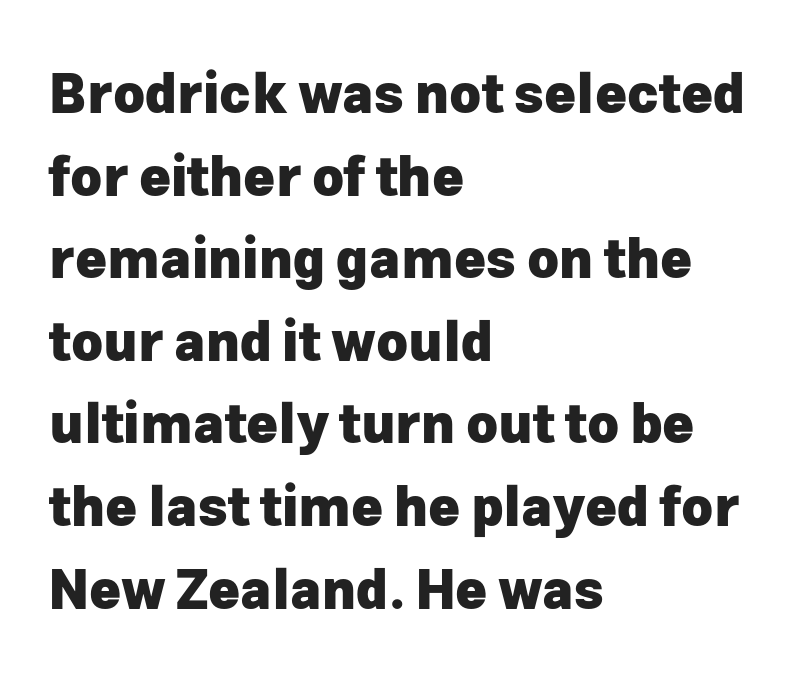
The space directly below the letters is spotless. Nobody touched the tracking dial on this one. Summary of weight: heavy, a full bold. These lines are set flush left with a ragged right edge. The rendering uses natural spacing where letterforms have individual widths.
